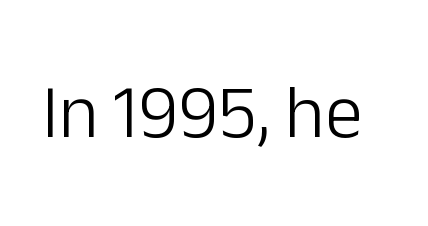
Q: Is the text bold? A: No.
Q: Is the text italic (slanted)? A: No, it is upright.
Q: Is the typeface a serif or a sans-serif typeface? A: Sans-serif.
Q: Is the text underlined? A: No.
Q: Is the spacing between letters normal or unusually wide? A: Normal.
Q: Width (condensed, normal, or wide)? A: Normal.
Q: Stroke contrast? A: Low.
Q: x-height? A: Medium.
Q: Monospaced? A: No.
